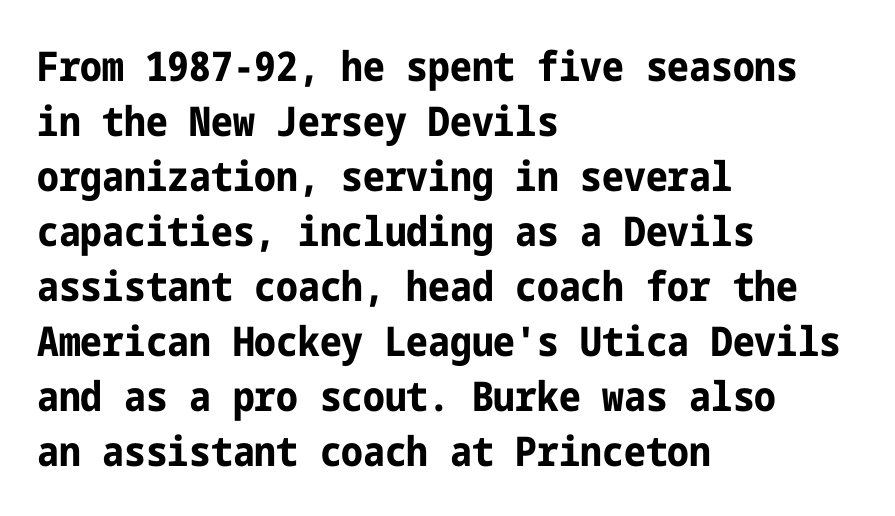
The image shows 41 px bold, condensed sans-serif type, upright; set left-aligned, normal line spacing (1.34x), normal letter spacing, not underlined; low stroke contrast and a medium x-height.
